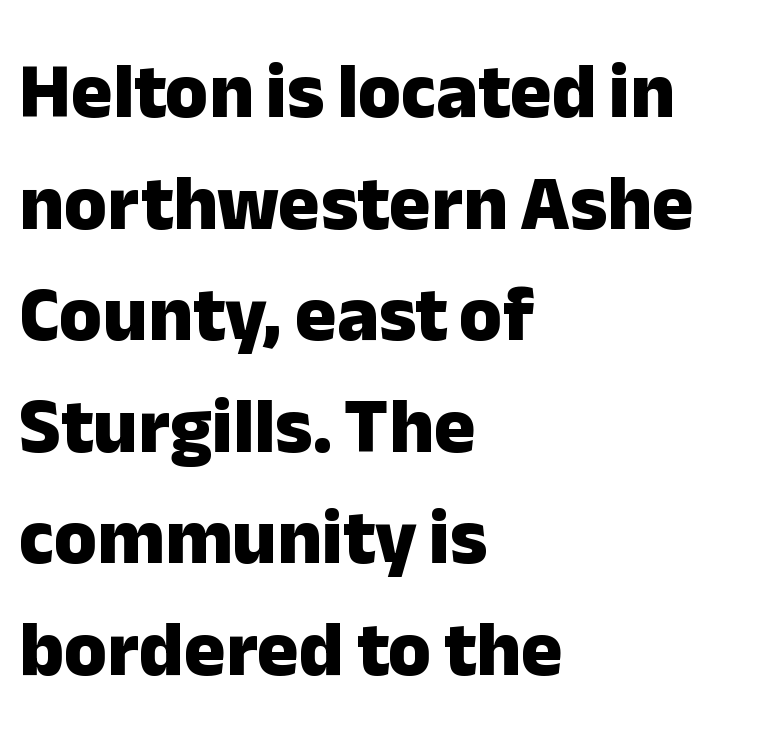
Short note: letters normally spaced. These lines are rendered in a variable-pitch font. These lines were composed using upright roman letters. One-word summary of the alignment: left. The lines sit at an ordinary, default distance from one another.
